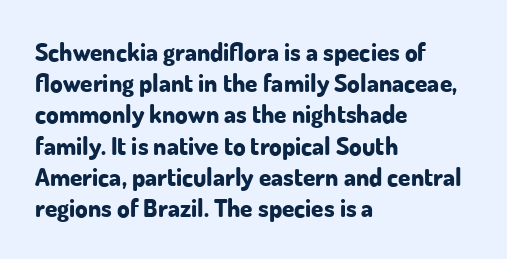
Q: Is the text bold? A: Yes.
Q: Is the text italic (slanted)? A: No, it is upright.
Q: Is the text underlined? A: No.
Q: How is the paragraph aligned? A: Left-aligned.
Q: Is the spacing between letters normal or unusually wide? A: Normal.
Q: Is the spacing between lines tight, normal or loose? A: Normal.
